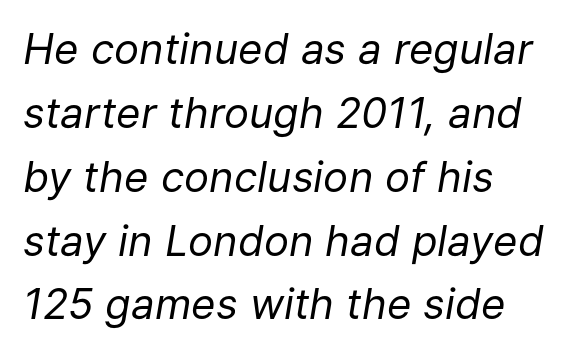
The image shows 42 px regular-weight type, italic (leaning right); set normal line spacing (1.52x), normal letter spacing, not underlined; low stroke contrast and a medium x-height.
